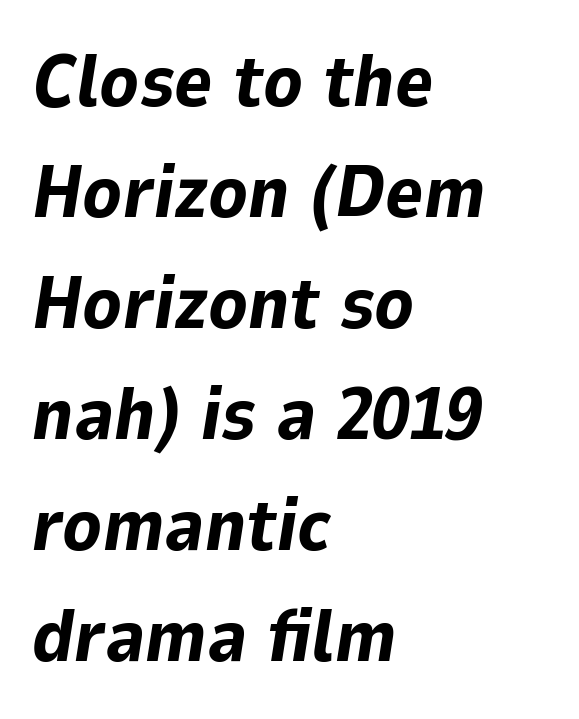
Q: Is the text bold? A: Yes.
Q: Is the text italic (slanted)? A: Yes, it leans right by about 9 degrees.
Q: Is the text underlined? A: No.
Q: How is the paragraph aligned? A: Left-aligned.
Q: Is the spacing between letters normal or unusually wide? A: Normal.
Q: Is the spacing between lines tight, normal or loose? A: Normal.
Q: Width (condensed, normal, or wide)? A: Normal.
Q: Stroke contrast? A: Low.
Q: x-height? A: Medium.
Q: Monospaced? A: No.
